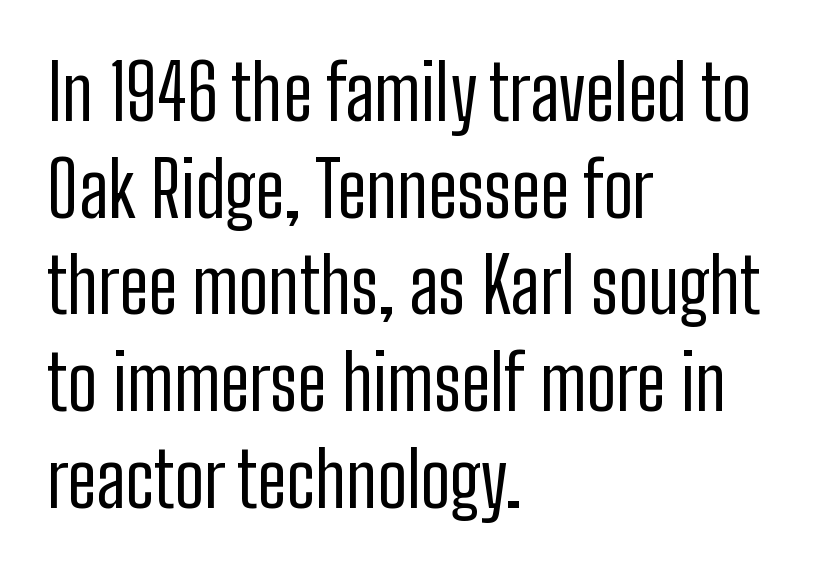
Q: Is the text bold? A: No.
Q: Is the text italic (slanted)? A: No, it is upright.
Q: Is the typeface a serif or a sans-serif typeface? A: Sans-serif.
Q: Is the text underlined? A: No.
Q: How is the paragraph aligned? A: Left-aligned.
Q: Is the spacing between letters normal or unusually wide? A: Normal.
Q: Is the spacing between lines tight, normal or loose? A: Normal.
Q: Width (condensed, normal, or wide)? A: Condensed.
Q: Stroke contrast? A: Low.
Q: x-height? A: Medium.
Q: Monospaced? A: No.
